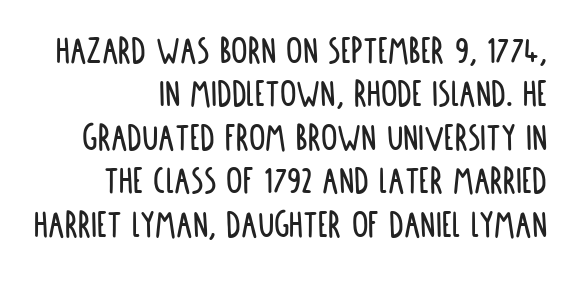
If you drew a line through each stem, it would be perfectly vertical. Look at the bottom of the vertical strokes: they stop flat, with no serifs. Vertical spacing — tight. Line endings align vertically; line beginnings do not. A typesetter would call this proportional, since set widths differ per character. The space directly below the letters is spotless.
